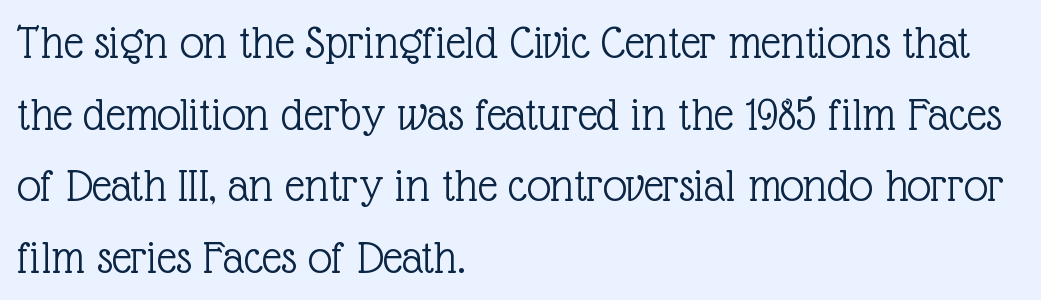
The typesetter chose a ragged-right arrangement here. Inter-character spacing is left at the font's built-in metrics. A typesetter would call this proportional, since set widths differ per character. This block has exactly the height ordinary leading produces. You can tell from the footed stems that serif type was used.
